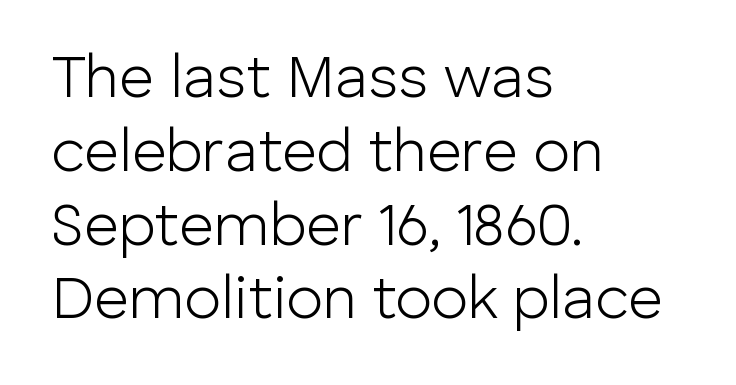
The image shows 60 px light sans-serif type, upright; set left-aligned, line spacing 1.23x, normal letter spacing, not underlined; low stroke contrast and a medium x-height.
